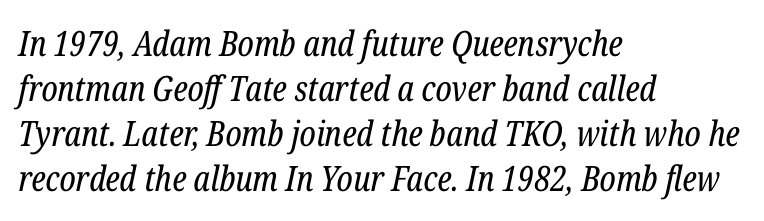
{"serif": "yes", "italic": "yes", "lean": "right", "slant_degrees": 12, "bold": "no", "weight": "regular", "width": "condensed", "stroke_contrast": "low", "x_height": "medium", "monospaced": "no", "underline": "no", "align": "left", "line_spacing": "normal", "line_spacing_ratio": 1.29, "letter_spacing": "normal", "letter_spacing_em": 0.0, "glyph_px": 35}
